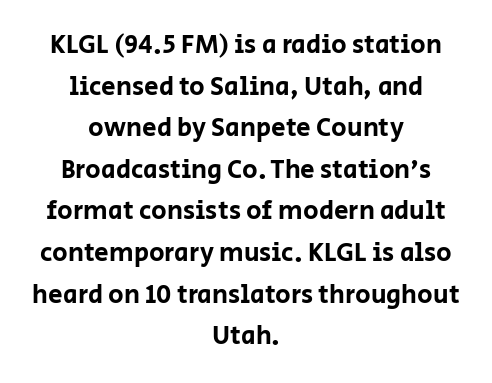
Q: Is the text italic (slanted)? A: No, it is upright.
Q: Is the text underlined? A: No.
Q: How is the paragraph aligned? A: Centered.
Q: Is the spacing between letters normal or unusually wide? A: Normal.
Q: Is the spacing between lines tight, normal or loose? A: Normal.
